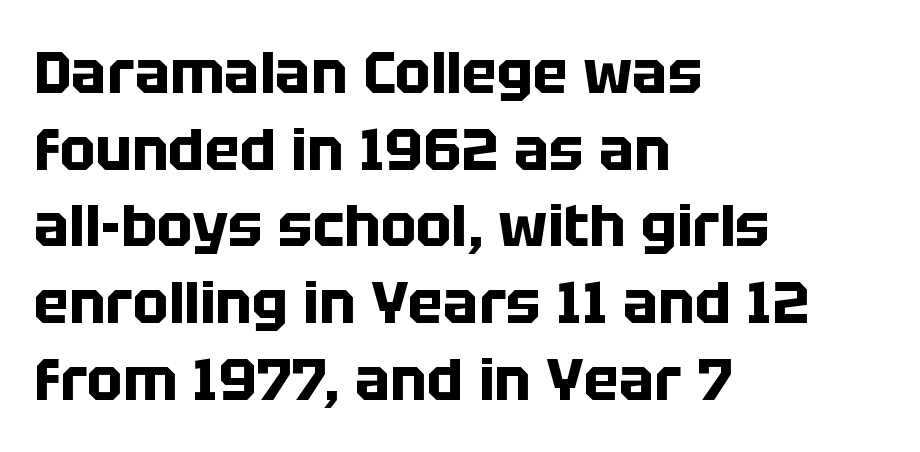
Are there feet on the stems? There aren't — it's a sans. You could not count columns in this text — the font is proportionally spaced. Where is the straight margin? On the left. Baseline-to-baseline distance is the conventional proportion of letter height. Pretty heavy lettering here — definitely bold.
